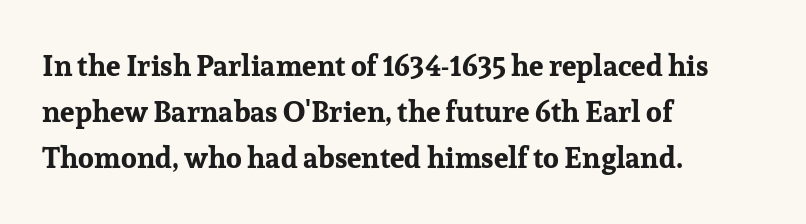
Q: Is the text bold? A: Yes.
Q: Is the text italic (slanted)? A: No, it is upright.
Q: Is the typeface a serif or a sans-serif typeface? A: Serif.
Q: Is the text underlined? A: No.
Q: How is the paragraph aligned? A: Left-aligned.
Q: Is the spacing between letters normal or unusually wide? A: Normal.
Q: Is the spacing between lines tight, normal or loose? A: Normal.
Q: Width (condensed, normal, or wide)? A: Normal.
Q: Stroke contrast? A: Low.
Q: x-height? A: Medium.
Q: Monospaced? A: No.
